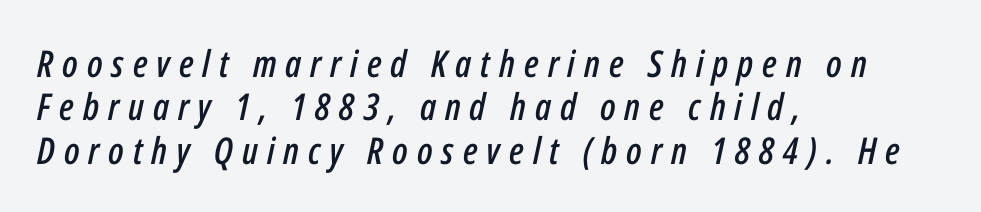
The image shows 37 px condensed type, italic (leaning right); set left-aligned, line spacing 1.17x, unusually wide letter spacing (+0.24 em), not underlined; low stroke contrast and a medium x-height.
